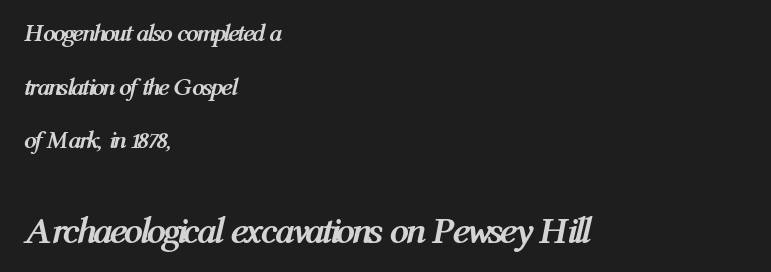
The image shows 38 px semibold, condensed type, italic (leaning right); set left-aligned, loose line spacing (2.15x), normal letter spacing, not underlined; the second (bottom) block is 1.52x larger; medium stroke contrast and a medium x-height.
